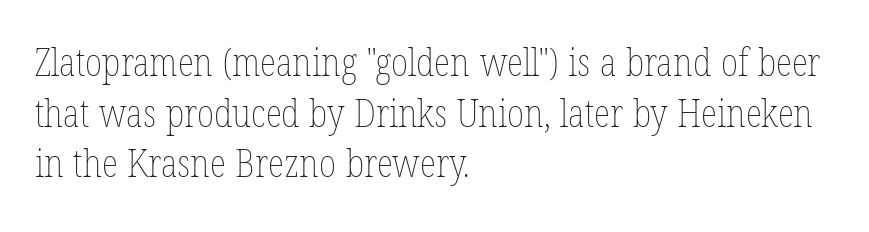
The image shows 38 px thin, condensed type, upright; set left-aligned, normal line spacing (1.33x), normal letter spacing, not underlined; low stroke contrast and a medium x-height.
